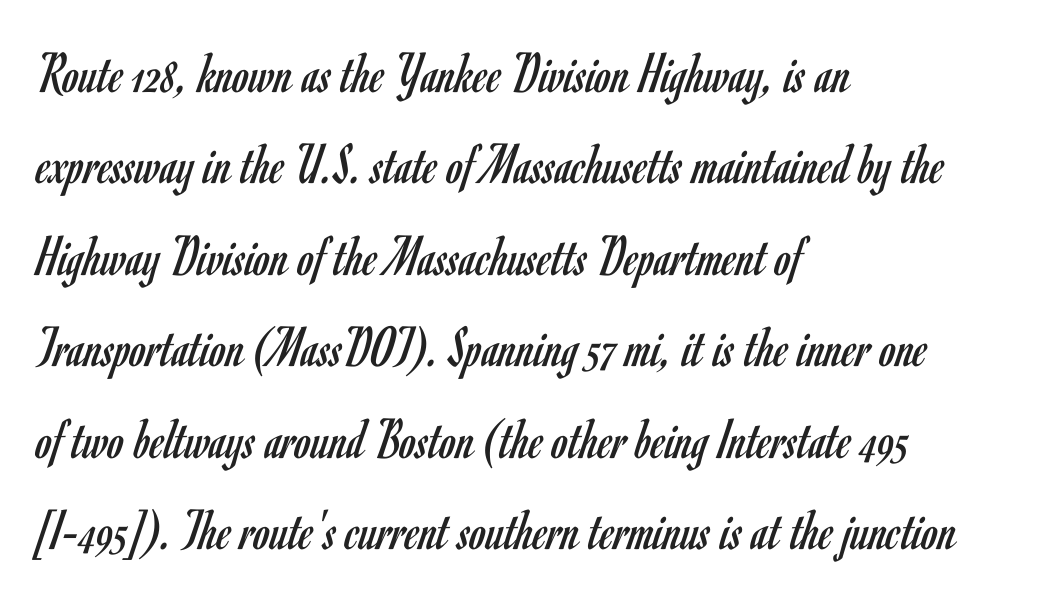
{"serif": "no", "bold": "no", "weight": "regular", "width": "condensed", "stroke_contrast": "low", "x_height": "small", "monospaced": "no", "underline": "no", "align": "left", "line_spacing": "normal", "line_spacing_ratio": 1.55, "letter_spacing": "normal", "letter_spacing_em": 0.0, "glyph_px": 59}
